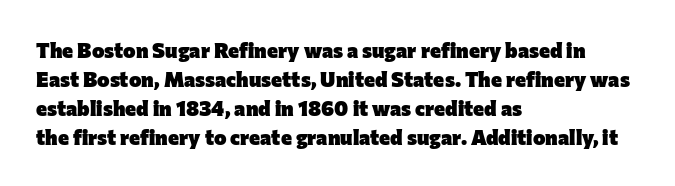
The lines are quadded left. These lines keep a tight, regular rhythm from letter to letter. The gap between lines stays unmarked. It's the straight-up-and-down kind of type. The rendering uses a moderate line-height, typical for paragraphs. Pretty heavy lettering here — definitely bold.
